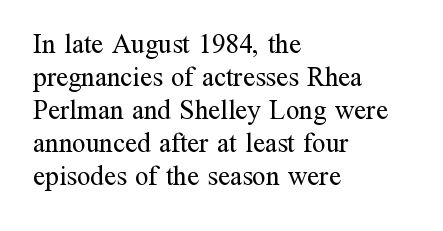
{"italic": "no", "bold": "no", "underline": "no", "align": "left", "line_spacing_ratio": 1.22, "letter_spacing": "normal", "letter_spacing_em": 0.0, "glyph_px": 27}
